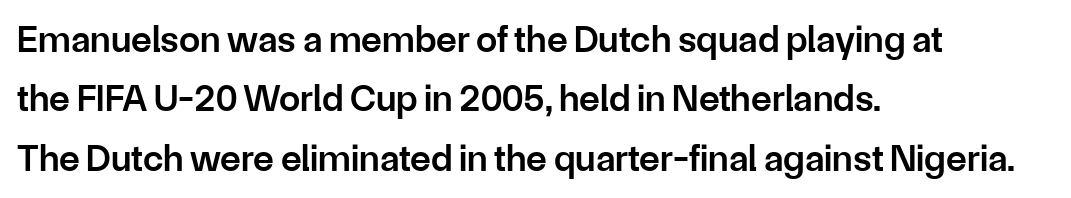
Caption: semibold face, moderately heavy strokes. Visually the block forms a straight wall on the left and a jagged coastline on the right. Notice how the stems are strictly vertical — no italics here. Look at the tracking — it's just the regular setting, nothing added. Think of a printed novel: that variable character pitch is what you see here.
